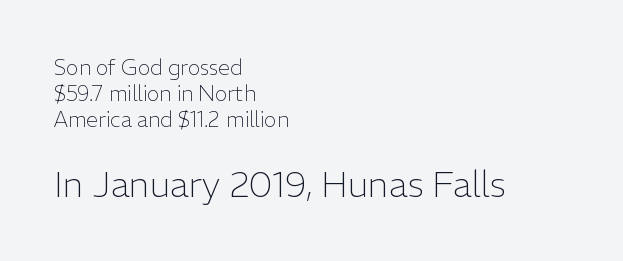
Q: Is the text bold? A: No.
Q: Is the text italic (slanted)? A: No, it is upright.
Q: Is the typeface a serif or a sans-serif typeface? A: Sans-serif.
Q: Is the text underlined? A: No.
Q: How is the paragraph aligned? A: Left-aligned.
Q: Is the spacing between letters normal or unusually wide? A: Normal.
Q: Which block of text is set in a larger size, the first (top) or the second (bottom)? A: The second (bottom) one.
Q: Width (condensed, normal, or wide)? A: Normal.
Q: Stroke contrast? A: Low.
Q: x-height? A: Medium.
Q: Monospaced? A: No.
